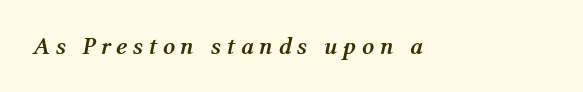
{"italic": "yes", "lean": "right", "slant_degrees": 12, "bold": "yes", "underline": "no", "letter_spacing": "wide", "letter_spacing_em": 0.23, "glyph_px": 24}
